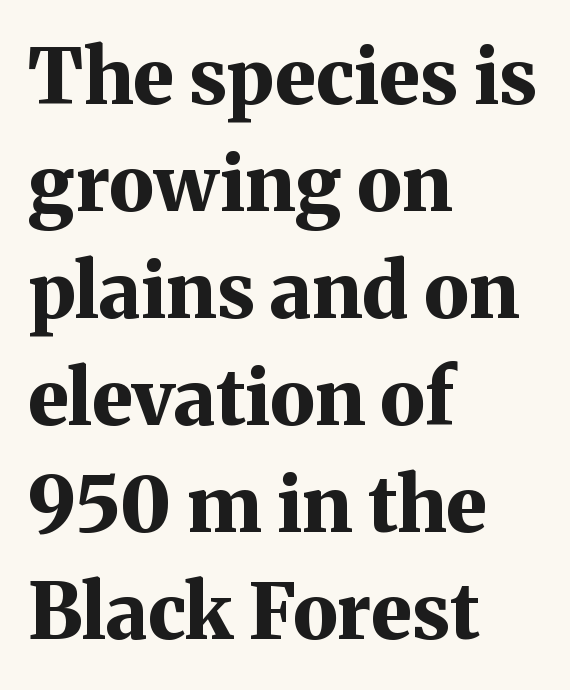
The image shows 77 px bold serif type, upright; set left-aligned, normal line spacing (1.39x), normal letter spacing, not underlined; medium stroke contrast and a medium x-height.
